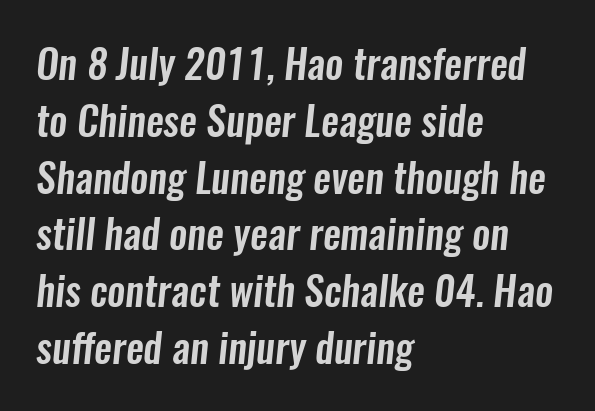
Q: Is the typeface a serif or a sans-serif typeface? A: Sans-serif.
Q: Is the text underlined? A: No.
Q: How is the paragraph aligned? A: Left-aligned.
Q: Is the spacing between letters normal or unusually wide? A: Normal.
Q: Is the spacing between lines tight, normal or loose? A: Normal.
Q: Width (condensed, normal, or wide)? A: Condensed.
Q: Stroke contrast? A: Low.
Q: x-height? A: Medium.
Q: Monospaced? A: No.
